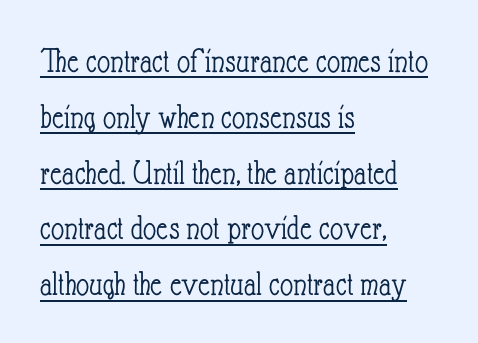
{"italic": "no", "bold": "no", "weight": "light", "width": "condensed", "stroke_contrast": "low", "x_height": "small", "monospaced": "no", "underline": "yes", "align": "left", "line_spacing": "normal", "line_spacing_ratio": 1.55, "letter_spacing": "normal", "letter_spacing_em": 0.0, "glyph_px": 36}
